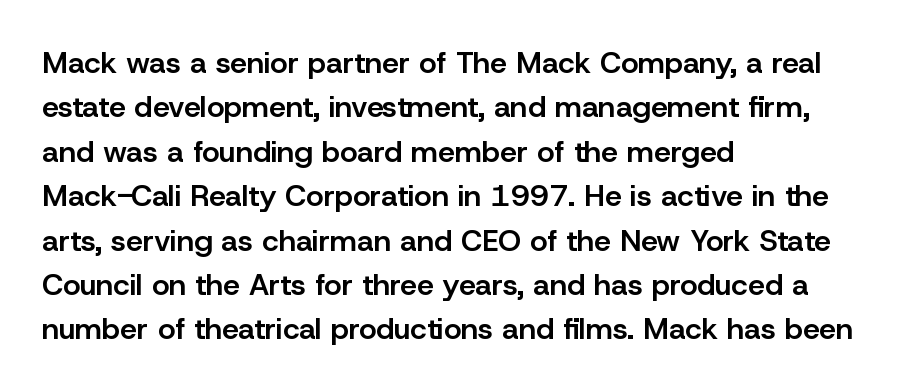
The image shows 30 px semibold sans-serif type, upright; set left-aligned, normal line spacing (1.48x), normal letter spacing, not underlined; low stroke contrast and a medium x-height.
